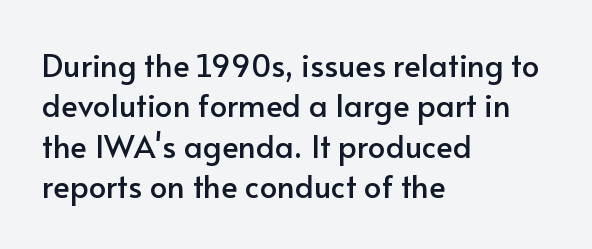
Q: Is the text italic (slanted)? A: No, it is upright.
Q: Is the typeface a serif or a sans-serif typeface? A: Sans-serif.
Q: Is the text underlined? A: No.
Q: How is the paragraph aligned? A: Left-aligned.
Q: Is the spacing between letters normal or unusually wide? A: Normal.
Q: Is the spacing between lines tight, normal or loose? A: Normal.
Q: Width (condensed, normal, or wide)? A: Normal.
Q: Stroke contrast? A: Low.
Q: x-height? A: Small.
Q: Monospaced? A: No.
